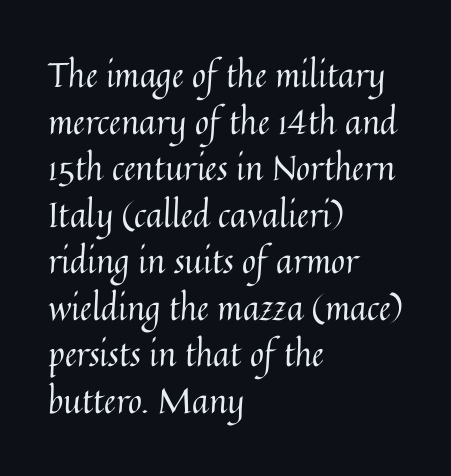
Left-aligned paragraph, ragged on the right. Successive baselines arrive at the customary interval. The passage shown is typed in a proportional face where columns would drift. Bare-footed words on every line. Caption: face not bold, strokes unweighted. There is no visible air inserted between adjacent glyphs.
